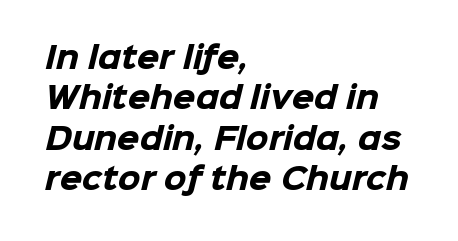
Q: Is the text bold? A: Yes.
Q: Is the typeface a serif or a sans-serif typeface? A: Sans-serif.
Q: Is the text underlined? A: No.
Q: How is the paragraph aligned? A: Left-aligned.
Q: Is the spacing between letters normal or unusually wide? A: Normal.
Q: Is the spacing between lines tight, normal or loose? A: Normal.
Q: Width (condensed, normal, or wide)? A: Normal.
Q: Stroke contrast? A: Low.
Q: x-height? A: Medium.
Q: Monospaced? A: No.
